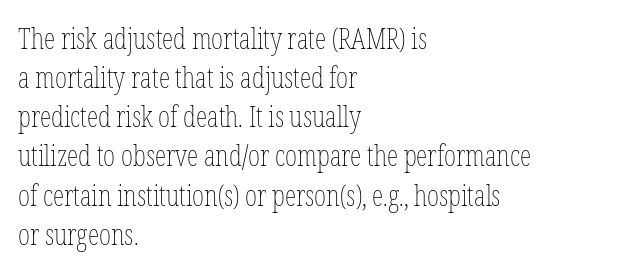
Q: Is the text bold? A: No.
Q: Is the text italic (slanted)? A: No, it is upright.
Q: Is the text underlined? A: No.
Q: How is the paragraph aligned? A: Left-aligned.
Q: Is the spacing between letters normal or unusually wide? A: Normal.
Q: Is the spacing between lines tight, normal or loose? A: Normal.
Q: Width (condensed, normal, or wide)? A: Condensed.
Q: Stroke contrast? A: Low.
Q: x-height? A: Medium.
Q: Monospaced? A: No.
